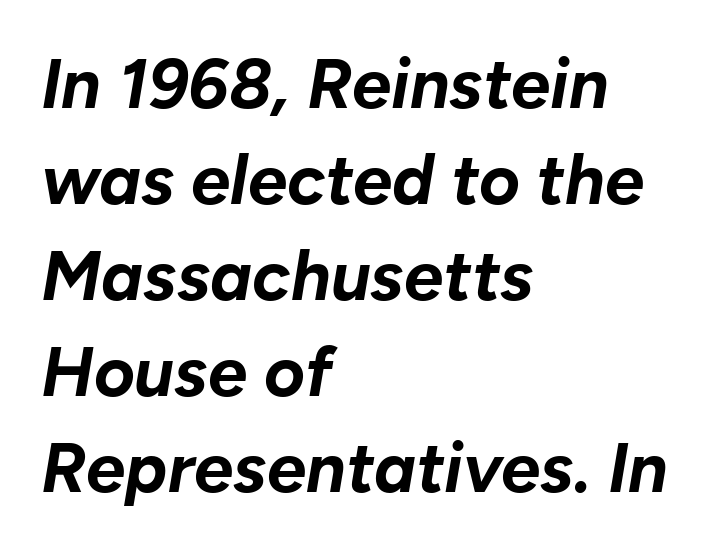
Q: Is the text bold? A: Yes.
Q: Is the text italic (slanted)? A: Yes, it leans right by about 10 degrees.
Q: Is the text underlined? A: No.
Q: How is the paragraph aligned? A: Left-aligned.
Q: Is the spacing between letters normal or unusually wide? A: Normal.
Q: Is the spacing between lines tight, normal or loose? A: Normal.
Q: Width (condensed, normal, or wide)? A: Normal.
Q: Stroke contrast? A: Low.
Q: x-height? A: Medium.
Q: Monospaced? A: No.
